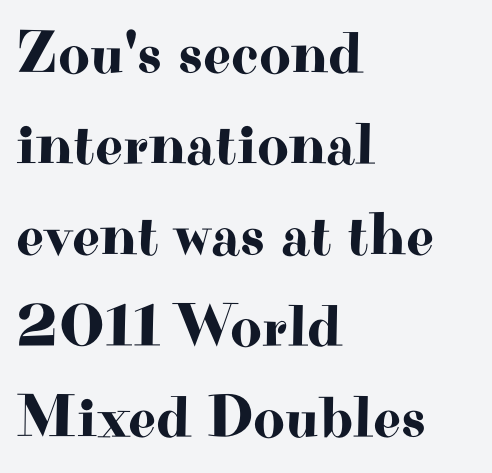
The image shows 61 px wide serif type, upright; set left-aligned, normal line spacing (1.49x), normal letter spacing, not underlined; high stroke contrast and a small x-height.
